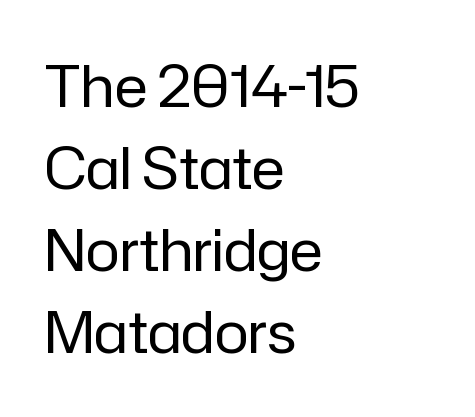
Is the type heavy? It reads as light-to-regular instead. Do the letters lean? They stand straight. This rendering leaves character spacing at its baseline value. Lines of text with bare space underneath. Reading down the block, your eye returns to a fixed left position each line.
